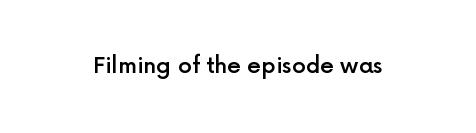
The image shows 22 px text type, upright; set normal letter spacing, not underlined.
